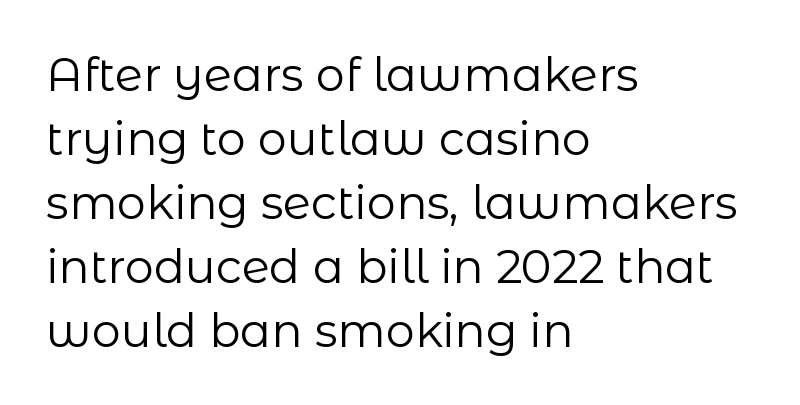
Q: Is the text bold? A: No.
Q: Is the text italic (slanted)? A: No, it is upright.
Q: Is the typeface a serif or a sans-serif typeface? A: Sans-serif.
Q: Is the text underlined? A: No.
Q: How is the paragraph aligned? A: Left-aligned.
Q: Is the spacing between letters normal or unusually wide? A: Normal.
Q: Is the spacing between lines tight, normal or loose? A: Normal.
Q: Width (condensed, normal, or wide)? A: Normal.
Q: Stroke contrast? A: Low.
Q: x-height? A: Medium.
Q: Monospaced? A: No.
